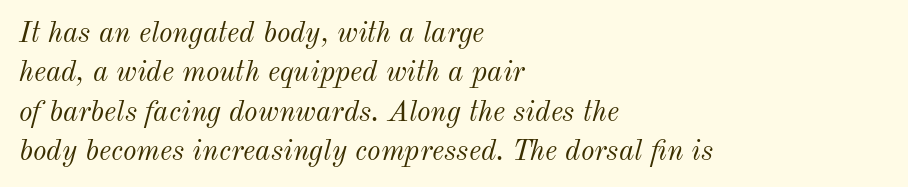
{"italic": "yes", "lean": "right", "slant_degrees": 12, "bold": "no", "weight": "light", "width": "normal", "stroke_contrast": "medium", "x_height": "small", "monospaced": "no", "underline": "no", "align": "left", "line_spacing": "normal", "line_spacing_ratio": 1.36, "letter_spacing": "normal", "letter_spacing_em": 0.0, "glyph_px": 29}
